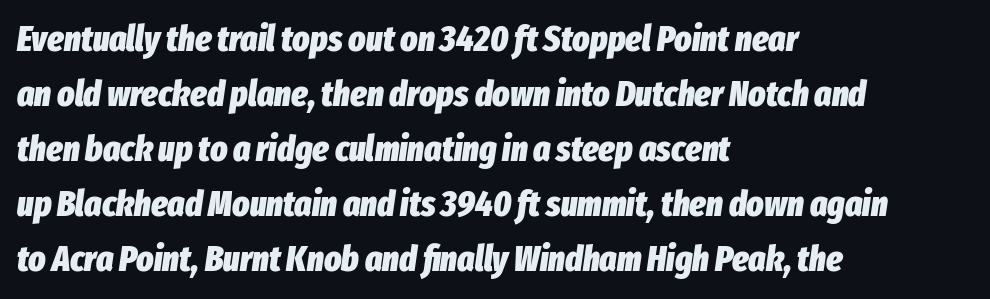
The image shows 36 px heavy, condensed type, italic (leaning right); set left-aligned, normal line spacing (1.53x), normal letter spacing, not underlined; low stroke contrast and a medium x-height.
